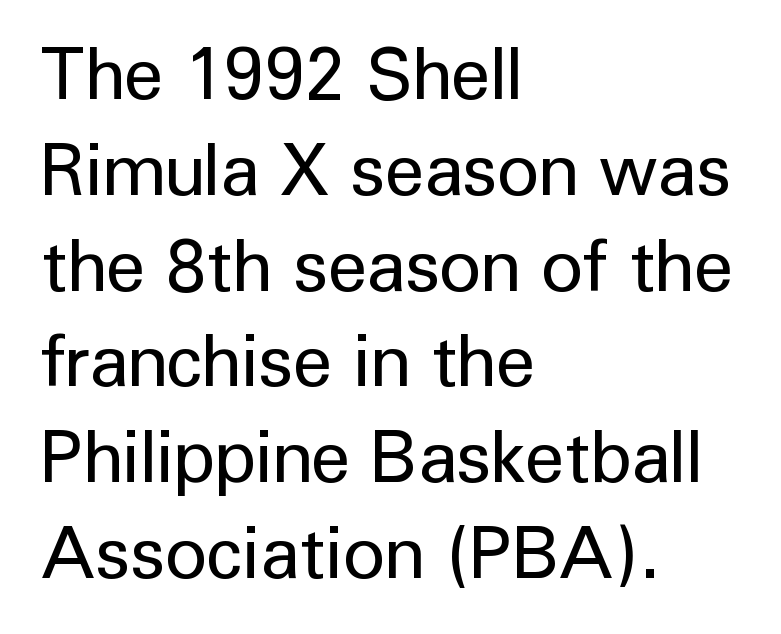
Q: Is the text bold? A: No.
Q: Is the text italic (slanted)? A: No, it is upright.
Q: Is the typeface a serif or a sans-serif typeface? A: Sans-serif.
Q: Is the text underlined? A: No.
Q: How is the paragraph aligned? A: Left-aligned.
Q: Is the spacing between letters normal or unusually wide? A: Normal.
Q: Is the spacing between lines tight, normal or loose? A: Normal.
Q: Width (condensed, normal, or wide)? A: Normal.
Q: Stroke contrast? A: Low.
Q: x-height? A: Medium.
Q: Monospaced? A: No.
